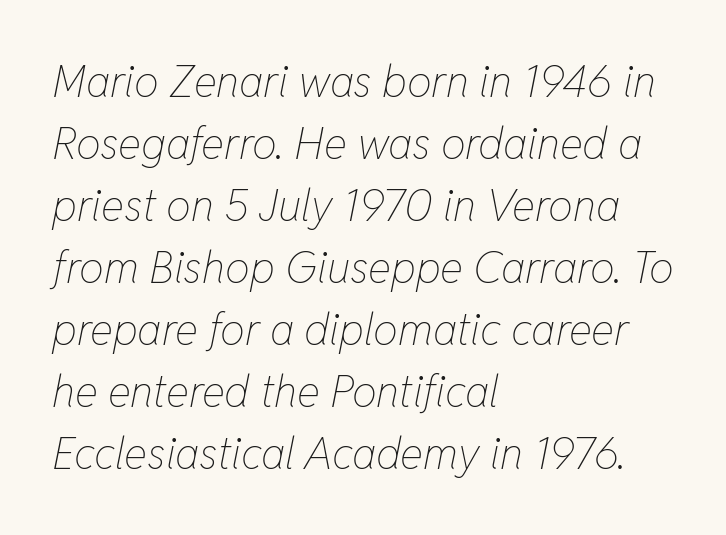
Q: Is the text bold? A: No.
Q: Is the text italic (slanted)? A: Yes, it leans right by about 11 degrees.
Q: Is the text underlined? A: No.
Q: How is the paragraph aligned? A: Left-aligned.
Q: Is the spacing between letters normal or unusually wide? A: Normal.
Q: Is the spacing between lines tight, normal or loose? A: Normal.
Q: Width (condensed, normal, or wide)? A: Condensed.
Q: Stroke contrast? A: Low.
Q: x-height? A: Medium.
Q: Monospaced? A: No.
